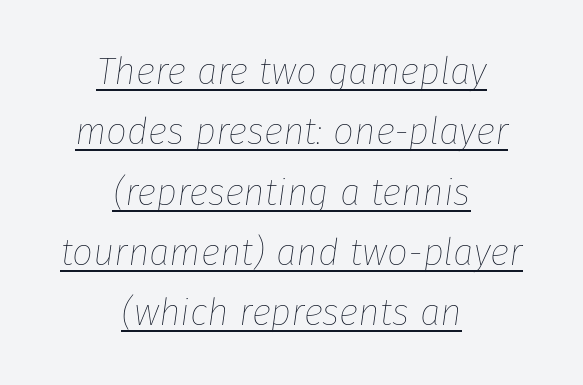
Here the designer chose a conventional face with non-uniform glyph widths. This rendering features underlined lettering. The rag falls on both sides of this text block equally. A quiet, ordinary-to-light weight characterises the typeface. The font's italic variant was chosen for this text. Standard letterfit; no display-style spreading of the glyphs.
